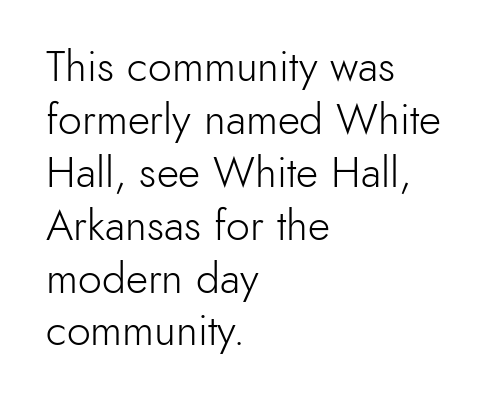
{"serif": "no", "italic": "no", "bold": "no", "weight": "light", "width": "normal", "x_height": "small", "monospaced": "no", "underline": "no", "align": "left", "line_spacing_ratio": 1.23, "letter_spacing": "normal", "letter_spacing_em": 0.0, "glyph_px": 43}
